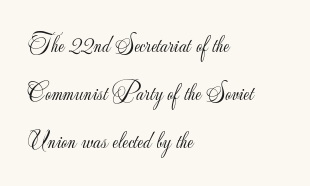
The image shows 24 px text type; set left-aligned, loose line spacing (1.99x), normal letter spacing, not underlined.
